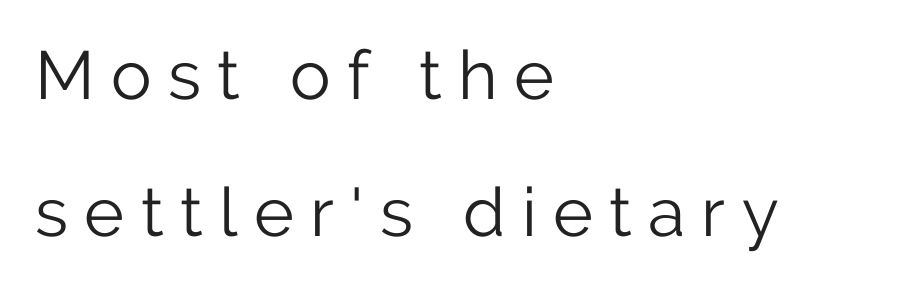
The image shows 68 px light sans-serif type, upright; set left-aligned, loose line spacing (2.01x), unusually wide letter spacing (+0.24 em), not underlined; low stroke contrast and a medium x-height.
